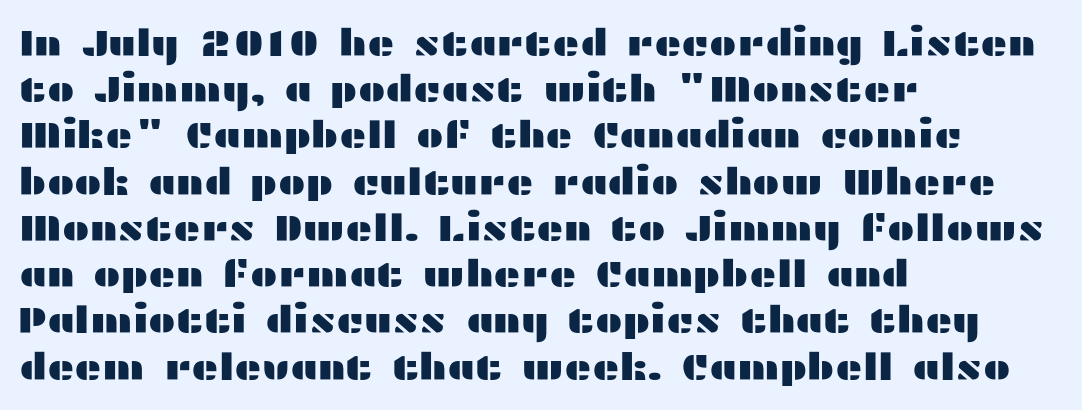
Q: Is the text italic (slanted)? A: No, it is upright.
Q: Is the typeface a serif or a sans-serif typeface? A: Sans-serif.
Q: Is the text underlined? A: No.
Q: How is the paragraph aligned? A: Left-aligned.
Q: Is the spacing between letters normal or unusually wide? A: Normal.
Q: Is the spacing between lines tight, normal or loose? A: Normal.
Q: Width (condensed, normal, or wide)? A: Wide.
Q: Stroke contrast? A: Medium.
Q: x-height? A: Medium.
Q: Monospaced? A: No.
